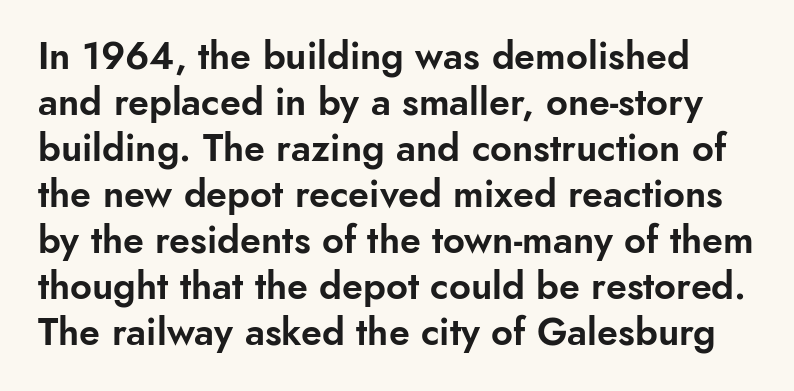
A typesetter would mark this as roman, not italic. Students, note that the glyphs here touch the page at normal intervals. Here the designer chose a conventional face with non-uniform glyph widths. Bare-footed words on every line. Nope, no serifs anywhere on these letters.
